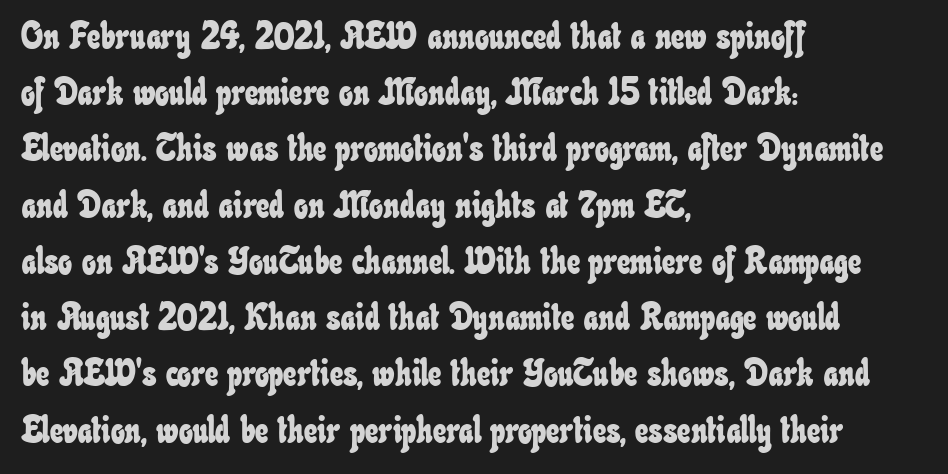
Q: Is the text underlined? A: No.
Q: How is the paragraph aligned? A: Left-aligned.
Q: Is the spacing between letters normal or unusually wide? A: Normal.
Q: Is the spacing between lines tight, normal or loose? A: Normal.
Q: Width (condensed, normal, or wide)? A: Condensed.
Q: Stroke contrast? A: Low.
Q: x-height? A: Small.
Q: Monospaced? A: No.
